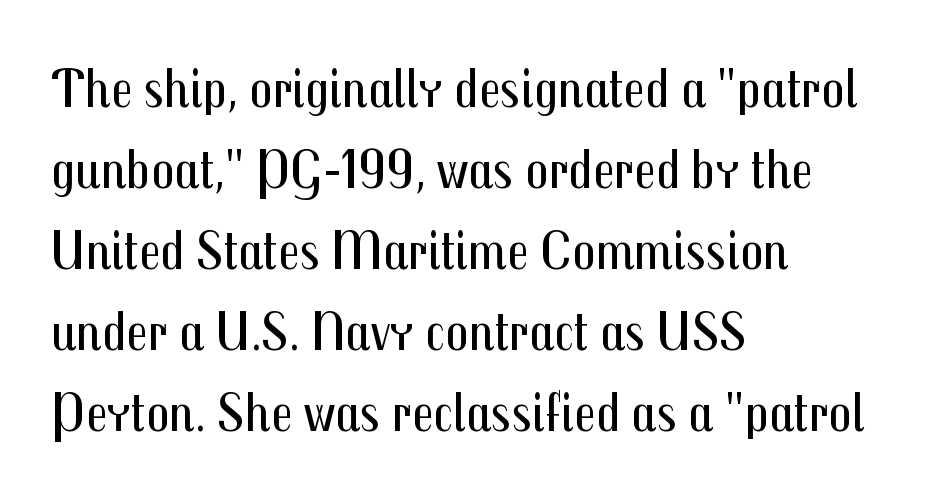
The image shows 57 px regular-weight, condensed sans-serif type, upright; set left-aligned, normal line spacing (1.42x), normal letter spacing, not underlined; medium stroke contrast and a medium x-height.
